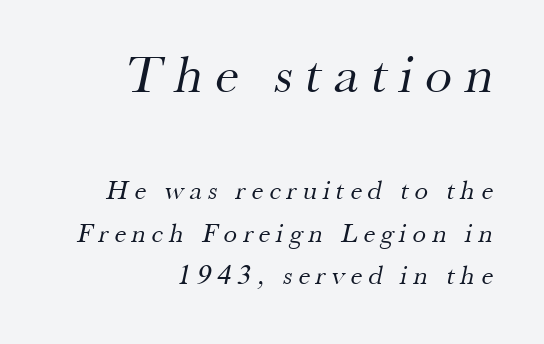
The image shows 54 px regular-weight serif type; set right-aligned, normal line spacing (1.56x), unusually wide letter spacing (+0.23 em), not underlined; the first (top) block is 2.0x larger; medium stroke contrast and a small x-height.
